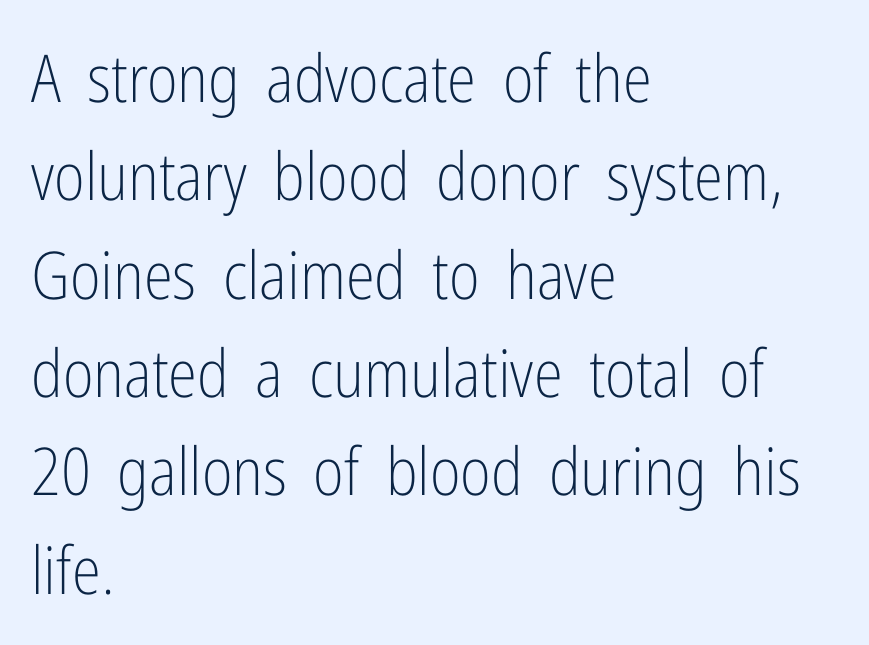
{"serif": "no", "italic": "no", "bold": "no", "weight": "light", "width": "condensed", "stroke_contrast": "low", "x_height": "medium", "monospaced": "no", "underline": "no", "align": "left", "line_spacing": "normal", "line_spacing_ratio": 1.49, "letter_spacing": "normal", "letter_spacing_em": 0.0, "glyph_px": 66}
